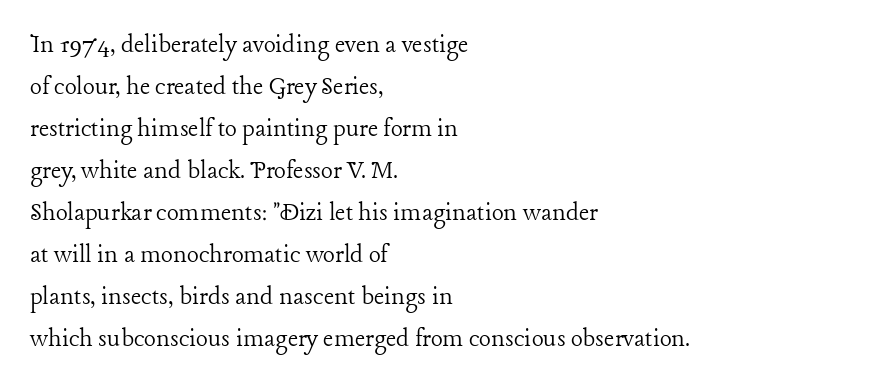
Stroke mass is kept to a normal reading level or below. The vertical gap from one line to the next is medium. The specimen omits any rule beneath the text block's lines. Line starts are locked; line ends wander. Unlike a clean sans, this face finishes its strokes with serifs.
